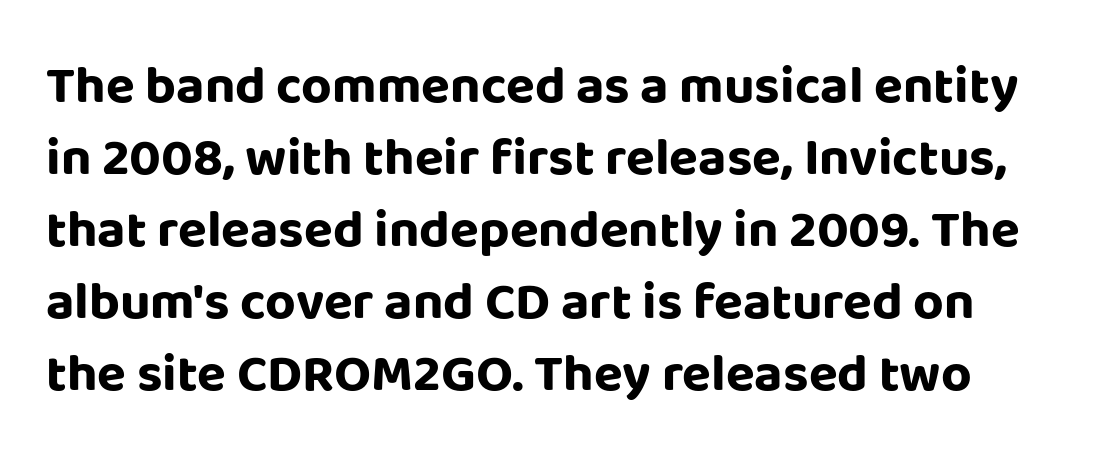
The image shows 53 px bold sans-serif type, upright; set normal line spacing (1.36x), normal letter spacing, not underlined; low stroke contrast and a large x-height.
